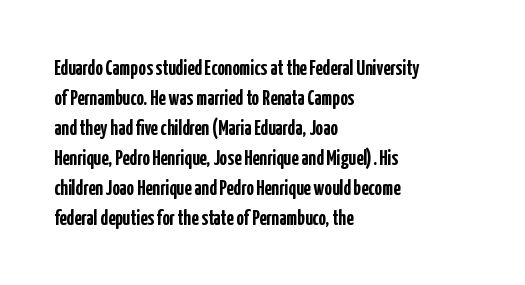
{"italic": "no", "bold": "yes", "underline": "no", "align": "left", "line_spacing": "normal", "line_spacing_ratio": 1.43, "letter_spacing": "normal", "letter_spacing_em": 0.0, "glyph_px": 21}
